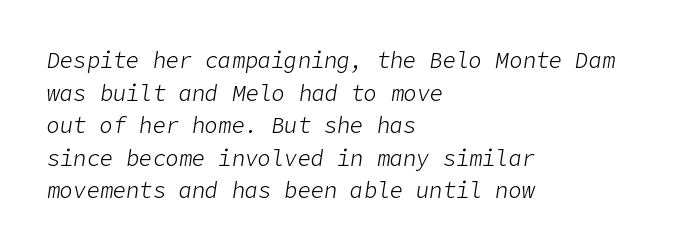
{"italic": "yes", "lean": "right", "slant_degrees": 9, "bold": "no", "underline": "no", "align": "left", "line_spacing": "normal", "line_spacing_ratio": 1.48, "letter_spacing": "normal", "letter_spacing_em": 0.0, "glyph_px": 22}
